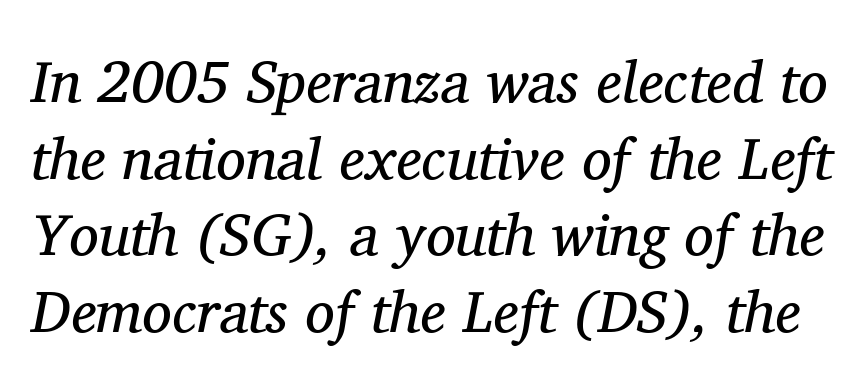
The image shows 59 px regular-weight serif type, italic (leaning right); set normal line spacing (1.3x), normal letter spacing, not underlined; medium stroke contrast and a medium x-height.
